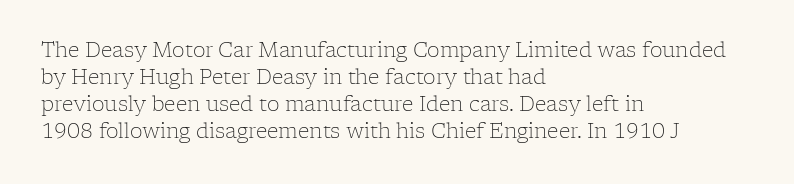
This sample uses an upright cut, with every glyph sitting square on the baseline. Reading down the column, the eye jumps a familiar distance to each next line. The horizontal fit of the characters is conventional and even. This is not heavy type; no bold has been used.
